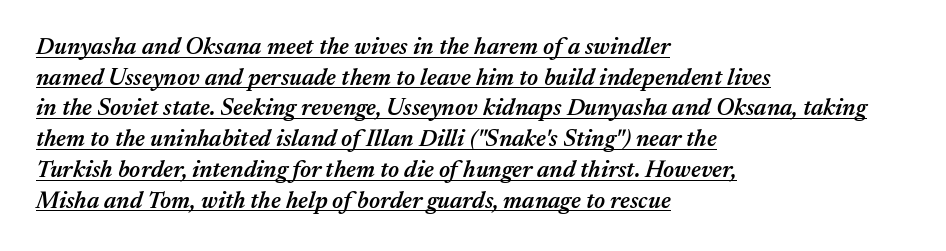
{"italic": "yes", "lean": "right", "slant_degrees": 17, "bold": "semi", "underline": "yes", "align": "left", "line_spacing": "normal", "line_spacing_ratio": 1.28, "letter_spacing": "normal", "letter_spacing_em": 0.0, "glyph_px": 24}
